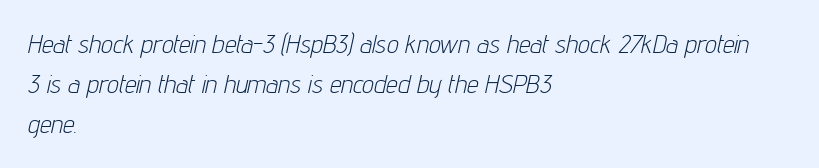
The image shows 26 px text type, italic (leaning right); set left-aligned, normal line spacing (1.54x), normal letter spacing, not underlined.
